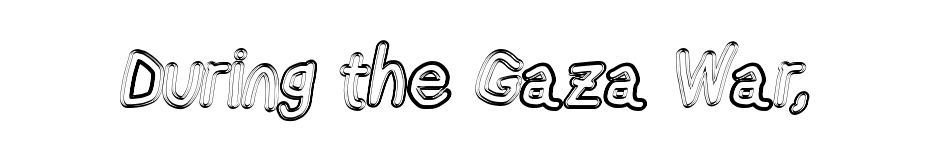
There is no visible air inserted between adjacent glyphs. The letters advance in unequal steps, a hallmark of proportional type. Quick note: underline off.
